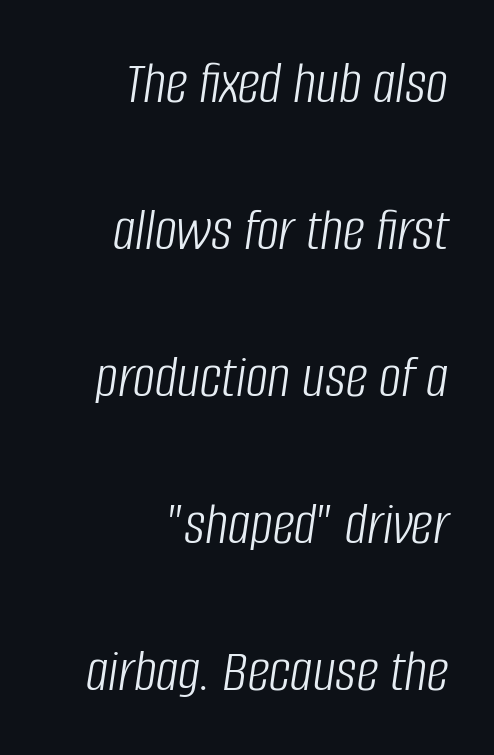
These lines are rendered in a variable-pitch font. The weight tops out at a normal text grade. The letters are slanted; this is an italic face. Line endings align vertically; line beginnings do not. Successive baselines arrive slowly, with a big drop between each. Descenders hang freely into open space.
